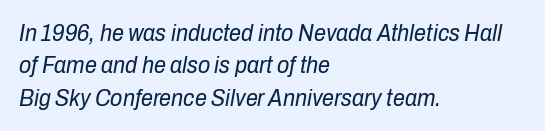
{"italic": "yes", "lean": "right", "slant_degrees": 10, "bold": "no", "underline": "no", "align": "left", "line_spacing": "normal", "line_spacing_ratio": 1.35, "letter_spacing": "normal", "letter_spacing_em": 0.0, "glyph_px": 24}
